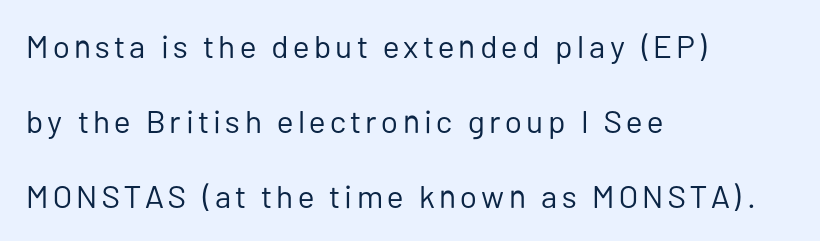
The image shows 32 px regular-weight sans-serif type, upright; set left-aligned, loose line spacing (2.34x), not underlined; low stroke contrast and a medium x-height.
